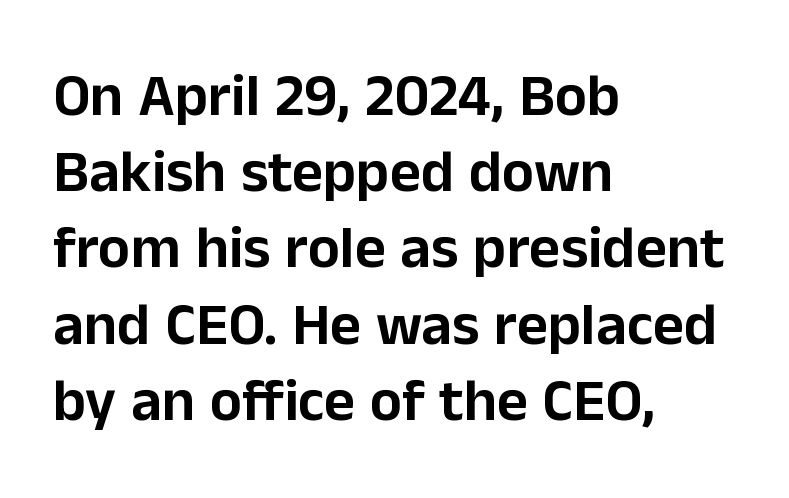
The image shows 60 px sans-serif type, upright; set left-aligned, normal line spacing (1.27x), normal letter spacing, not underlined; low stroke contrast and a medium x-height.
